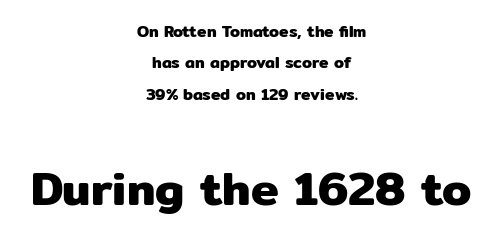
Q: Is the text italic (slanted)? A: No, it is upright.
Q: Is the typeface a serif or a sans-serif typeface? A: Sans-serif.
Q: Is the text underlined? A: No.
Q: How is the paragraph aligned? A: Centered.
Q: Is the spacing between letters normal or unusually wide? A: Normal.
Q: Is the spacing between lines tight, normal or loose? A: Loose.
Q: Which block of text is set in a larger size, the first (top) or the second (bottom)? A: The second (bottom) one.
Q: Width (condensed, normal, or wide)? A: Normal.
Q: Stroke contrast? A: Low.
Q: x-height? A: Medium.
Q: Monospaced? A: No.
